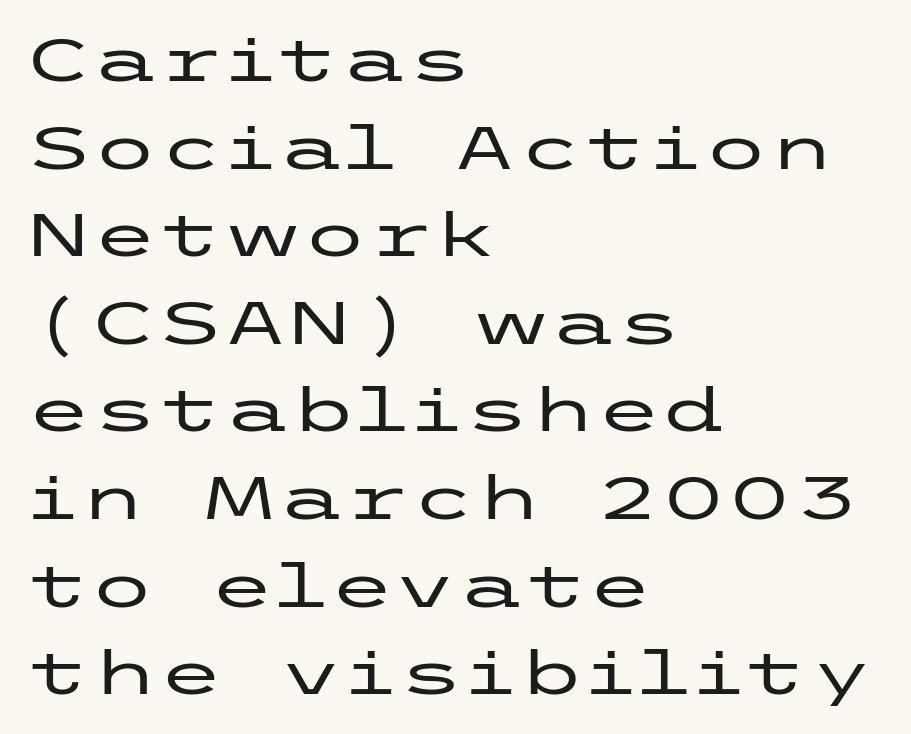
The image shows 60 px wide sans-serif type, upright; set left-aligned, normal line spacing (1.46x), normal letter spacing, not underlined; low stroke contrast and a medium x-height.
